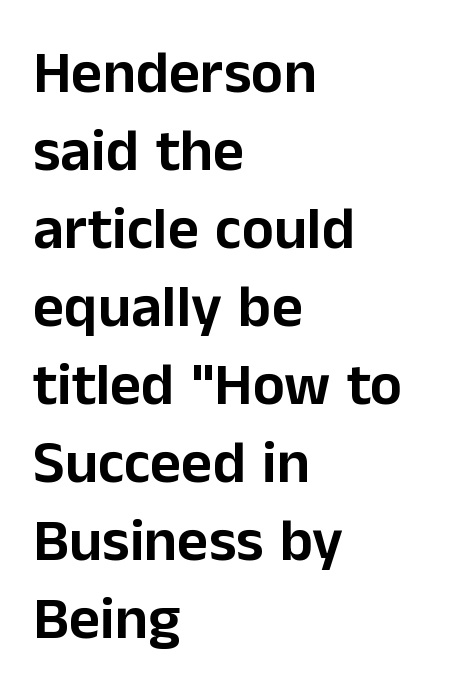
Q: Is the text italic (slanted)? A: No, it is upright.
Q: Is the typeface a serif or a sans-serif typeface? A: Sans-serif.
Q: Is the text underlined? A: No.
Q: How is the paragraph aligned? A: Left-aligned.
Q: Is the spacing between letters normal or unusually wide? A: Normal.
Q: Is the spacing between lines tight, normal or loose? A: Normal.
Q: Width (condensed, normal, or wide)? A: Normal.
Q: Stroke contrast? A: Low.
Q: x-height? A: Medium.
Q: Monospaced? A: No.
